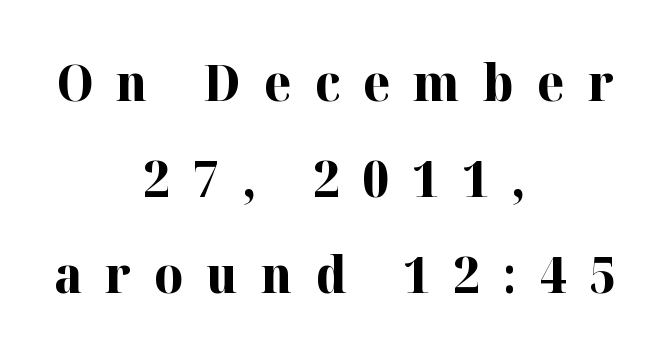
Q: Is the text bold? A: Yes.
Q: Is the text italic (slanted)? A: No, it is upright.
Q: Is the typeface a serif or a sans-serif typeface? A: Serif.
Q: Is the text underlined? A: No.
Q: How is the paragraph aligned? A: Centered.
Q: Is the spacing between letters normal or unusually wide? A: Unusually wide.
Q: Is the spacing between lines tight, normal or loose? A: Loose.
Q: Width (condensed, normal, or wide)? A: Normal.
Q: Stroke contrast? A: High.
Q: x-height? A: Medium.
Q: Monospaced? A: No.
